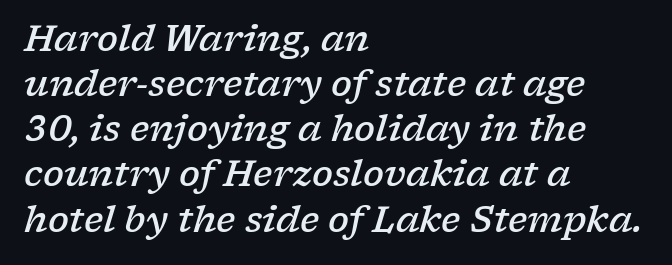
{"serif": "yes", "italic": "yes", "lean": "right", "slant_degrees": 17, "bold": "semi", "weight": "semibold", "width": "wide", "stroke_contrast": "low", "x_height": "medium", "monospaced": "no", "underline": "no", "align": "left", "line_spacing": "normal", "line_spacing_ratio": 1.29, "letter_spacing": "normal", "letter_spacing_em": 0.0, "glyph_px": 35}
